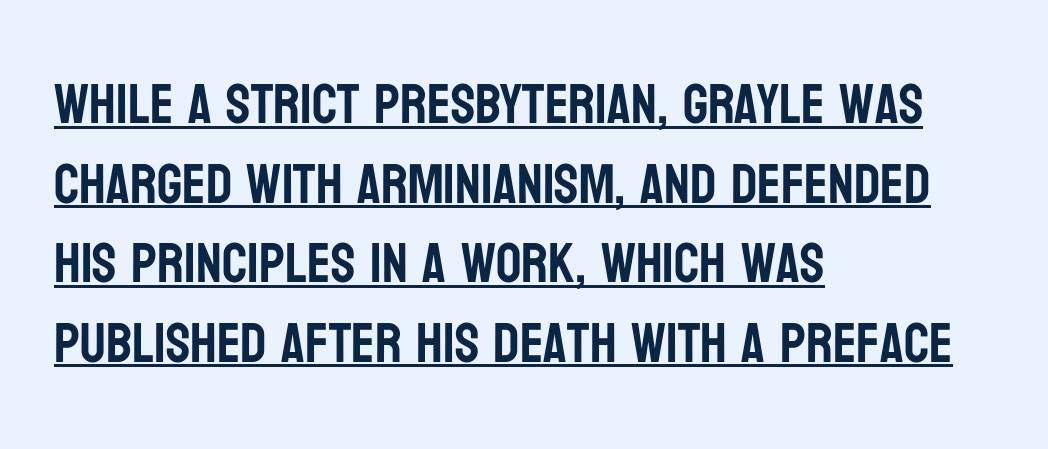
The image shows 56 px condensed sans-serif type, upright; set left-aligned, normal line spacing (1.42x), normal letter spacing, underlined; low stroke contrast and a large x-height.
